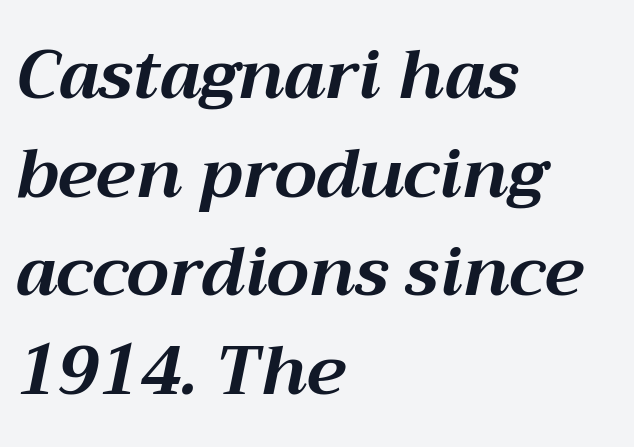
{"italic": "yes", "lean": "right", "slant_degrees": 12, "bold": "yes", "weight": "bold", "width": "normal", "stroke_contrast": "medium", "x_height": "medium", "monospaced": "no", "underline": "no", "align": "left", "line_spacing": "normal", "line_spacing_ratio": 1.45, "letter_spacing": "normal", "letter_spacing_em": 0.0, "glyph_px": 68}
